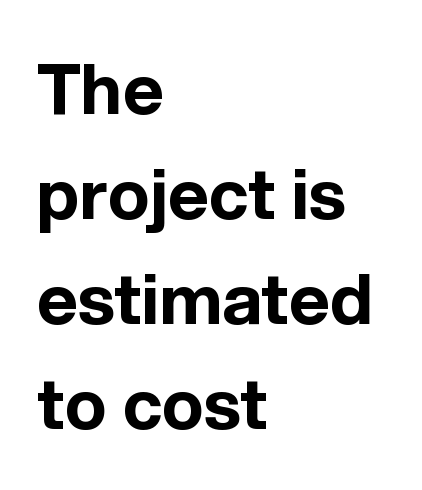
Ordinary non-slanted type is in use. These lines are composed in type without serifs. The strokes are fattened all the way to bold. The lines in this sample share a left origin and differ only in where they stop. How would I describe the line gaps? Plain and ordinary. The passage shown is typed in a proportional face where columns would drift.
